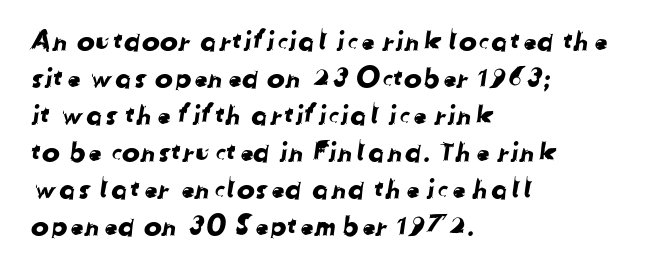
The lines are quadded left. The passage shown stacks its lines at a standard gap. Type without underlining. The passage shown has conventional tracking throughout.
